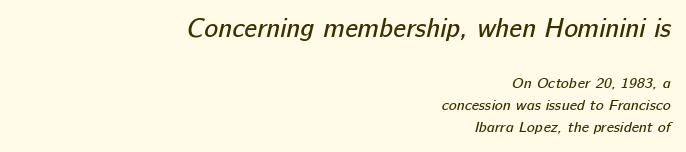
Q: Is the text bold? A: No.
Q: Is the text underlined? A: No.
Q: How is the paragraph aligned? A: Right-aligned.
Q: Is the spacing between letters normal or unusually wide? A: Normal.
Q: Is the spacing between lines tight, normal or loose? A: Normal.
Q: Which block of text is set in a larger size, the first (top) or the second (bottom)? A: The first (top) one.
